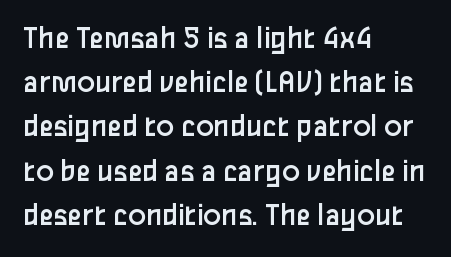
The lettering holds an erect, upright posture throughout. To sum up the face: it is a sans, with no serifs. The strokes carry an ordinary text weight at most. Clear beneath every line of the passage. Vertically, the passage feels balanced, rows spaced as you'd expect.
